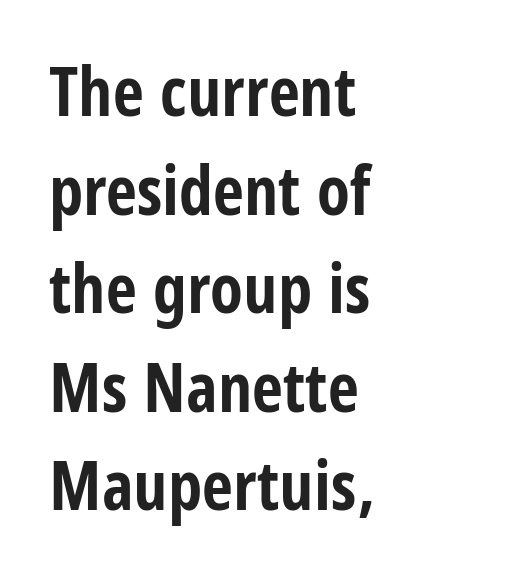
Q: Is the text bold? A: Yes.
Q: Is the text italic (slanted)? A: No, it is upright.
Q: Is the typeface a serif or a sans-serif typeface? A: Sans-serif.
Q: Is the text underlined? A: No.
Q: How is the paragraph aligned? A: Left-aligned.
Q: Is the spacing between letters normal or unusually wide? A: Normal.
Q: Is the spacing between lines tight, normal or loose? A: Normal.
Q: Width (condensed, normal, or wide)? A: Condensed.
Q: Stroke contrast? A: Low.
Q: x-height? A: Large.
Q: Monospaced? A: No.
